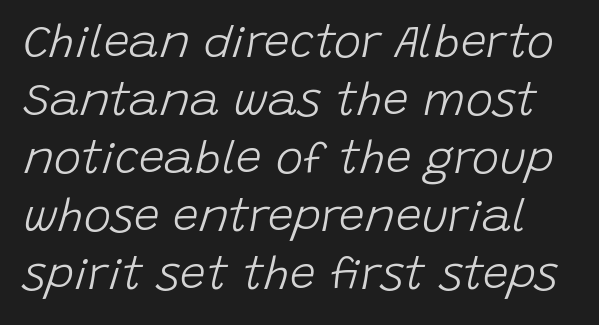
{"italic": "yes", "lean": "right", "slant_degrees": 15, "bold": "no", "weight": "light", "width": "normal", "stroke_contrast": "low", "x_height": "large", "monospaced": "no", "underline": "no", "line_spacing": "normal", "line_spacing_ratio": 1.26, "letter_spacing": "normal", "letter_spacing_em": 0.0, "glyph_px": 46}
